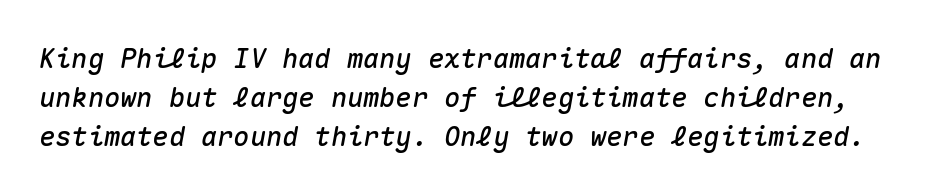
Q: Is the text italic (slanted)? A: Yes, it leans right by about 10 degrees.
Q: Is the text underlined? A: No.
Q: Is the spacing between letters normal or unusually wide? A: Normal.
Q: Is the spacing between lines tight, normal or loose? A: Normal.
